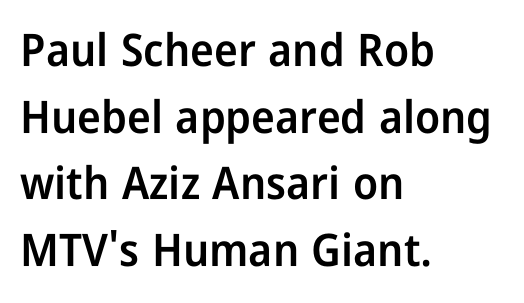
{"serif": "no", "italic": "no", "bold": "semi", "weight": "semibold", "width": "condensed", "stroke_contrast": "low", "x_height": "medium", "monospaced": "no", "underline": "no", "align": "left", "line_spacing": "normal", "line_spacing_ratio": 1.48, "letter_spacing": "normal", "letter_spacing_em": 0.0, "glyph_px": 45}
